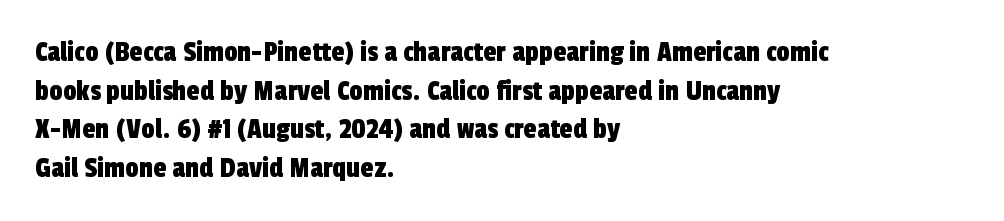
The image shows 30 px condensed sans-serif type; set left-aligned, normal line spacing (1.29x), normal letter spacing, not underlined; a medium x-height.
